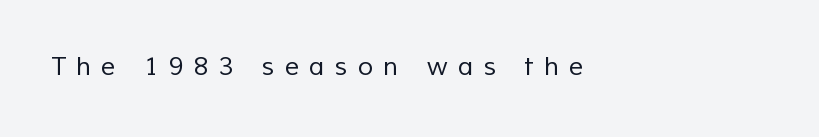
The image shows 25 px text type; set left-aligned, unusually wide letter spacing (+0.42 em), not underlined.
